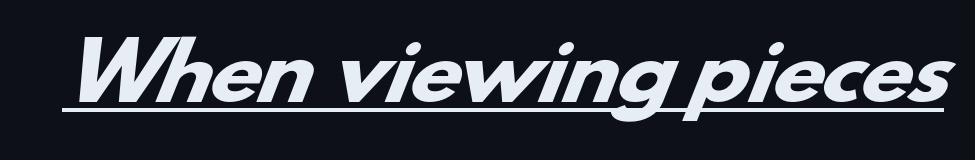
{"serif": "no", "bold": "yes", "weight": "heavy", "width": "wide", "stroke_contrast": "low", "x_height": "small", "monospaced": "no", "underline": "yes", "letter_spacing": "normal", "letter_spacing_em": 0.0, "glyph_px": 76}
